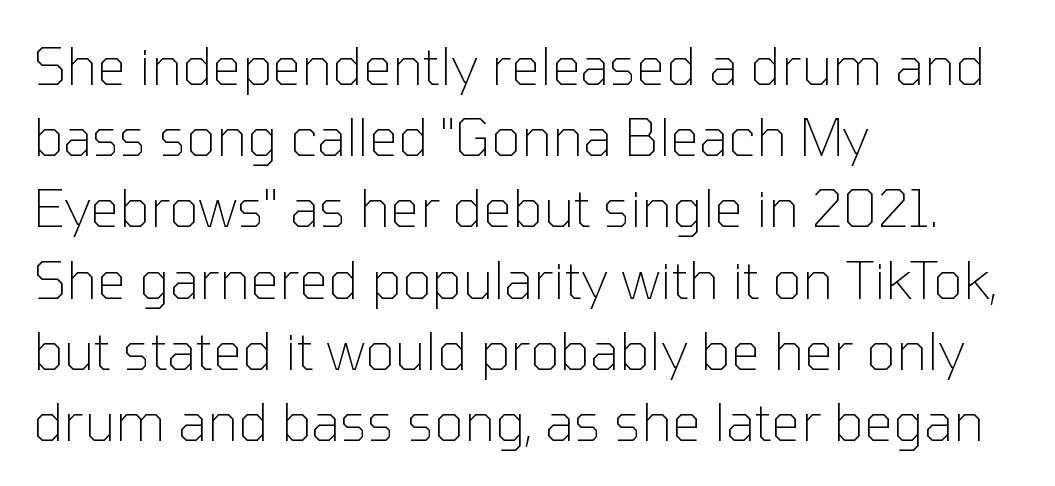
The image shows 52 px thin sans-serif type, upright; set left-aligned, normal line spacing (1.37x), normal letter spacing, not underlined; low stroke contrast and a medium x-height.
